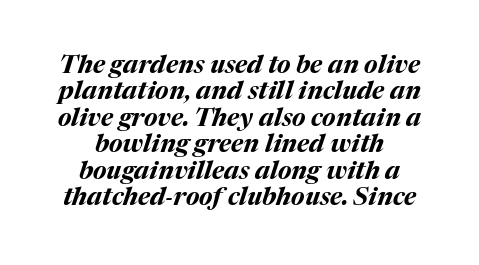
These lines keep a tight, regular rhythm from letter to letter. Look at the stroke-to-counter ratio: heavy, a bold. This sample uses an oblique cut, with every glyph tilted off the vertical. The block of text is dense from top to bottom, with scant space between rows.
